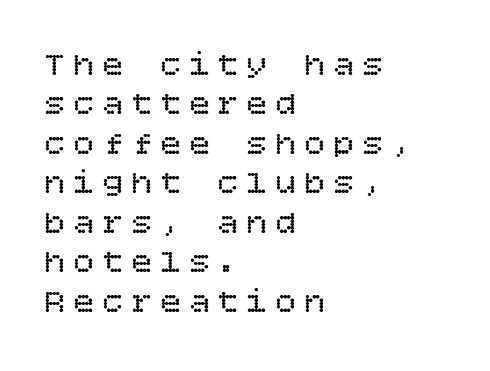
{"italic": "no", "bold": "no", "weight": "regular", "width": "normal", "stroke_contrast": "low", "x_height": "large", "underline": "no", "align": "left", "line_spacing_ratio": 1.16, "letter_spacing": "wide", "letter_spacing_em": 0.25, "glyph_px": 34}
